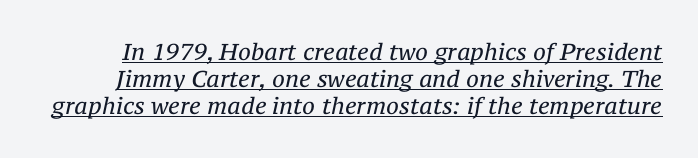
Q: Is the text bold? A: No.
Q: Is the text italic (slanted)? A: Yes, it leans right by about 12 degrees.
Q: Is the text underlined? A: Yes.
Q: Is the spacing between letters normal or unusually wide? A: Normal.
